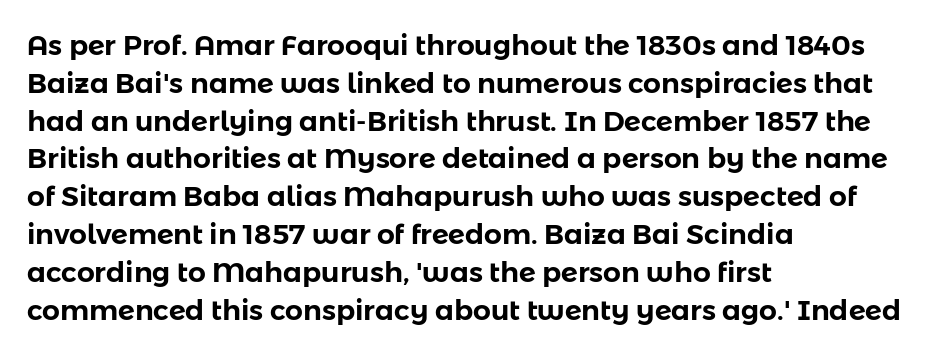
Posture: vertical. Standard letterfit; no display-style spreading of the glyphs. The zone under the glyphs is completely vacant. Each letter keeps its own natural width here, so spacing adapts to shape.
